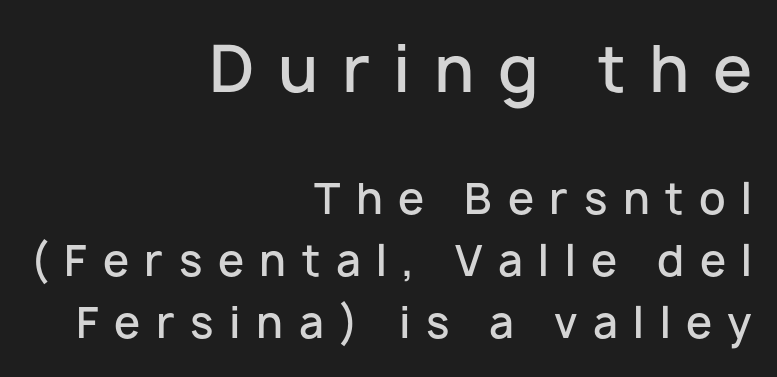
{"serif": "no", "italic": "no", "bold": "semi", "weight": "semibold", "width": "normal", "stroke_contrast": "low", "x_height": "medium", "monospaced": "no", "underline": "no", "align": "right", "line_spacing": "normal", "line_spacing_ratio": 1.48, "letter_spacing": "wide", "letter_spacing_em": 0.37, "larger_block": "first", "size_ratio": 1.5, "glyph_px": 63}
